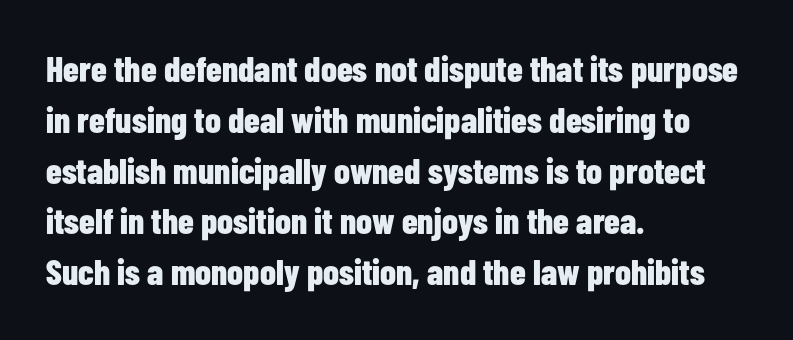
The image shows 36 px bold, condensed sans-serif type, upright; set left-aligned, normal line spacing (1.41x), normal letter spacing, not underlined; low stroke contrast and a medium x-height.
